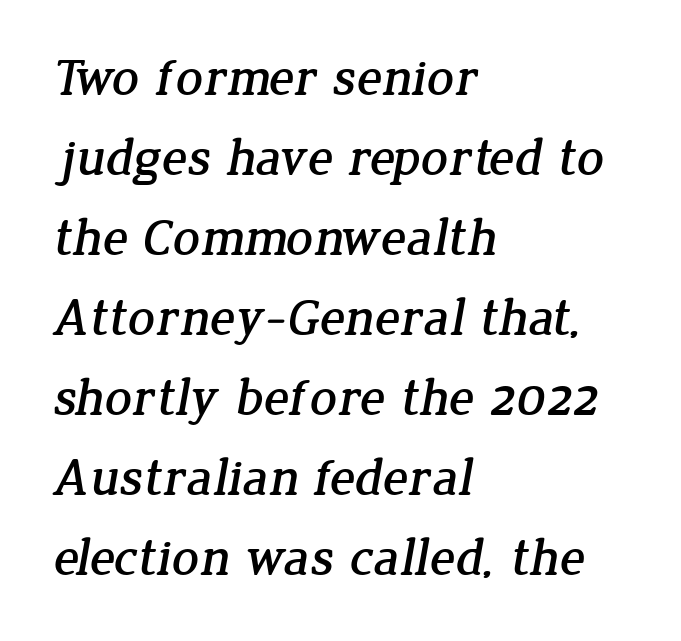
{"serif": "yes", "width": "normal", "stroke_contrast": "low", "x_height": "medium", "monospaced": "no", "underline": "no", "align": "left", "line_spacing": "normal", "line_spacing_ratio": 1.51, "letter_spacing": "normal", "letter_spacing_em": 0.0, "glyph_px": 53}
